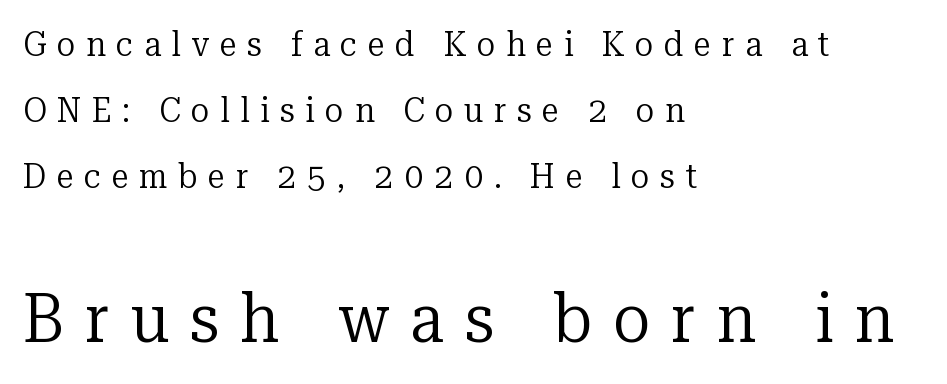
Q: Is the text bold? A: No.
Q: Is the text italic (slanted)? A: No, it is upright.
Q: Is the typeface a serif or a sans-serif typeface? A: Serif.
Q: Is the text underlined? A: No.
Q: How is the paragraph aligned? A: Left-aligned.
Q: Is the spacing between letters normal or unusually wide? A: Unusually wide.
Q: Which block of text is set in a larger size, the first (top) or the second (bottom)? A: The second (bottom) one.
Q: Width (condensed, normal, or wide)? A: Normal.
Q: Stroke contrast? A: Low.
Q: x-height? A: Medium.
Q: Monospaced? A: No.
